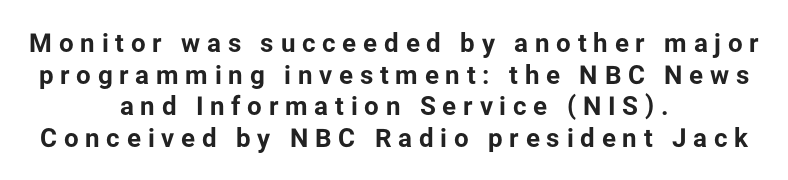
Q: Is the text bold? A: Yes.
Q: Is the text italic (slanted)? A: No, it is upright.
Q: Is the text underlined? A: No.
Q: How is the paragraph aligned? A: Centered.
Q: Is the spacing between letters normal or unusually wide? A: Unusually wide.
